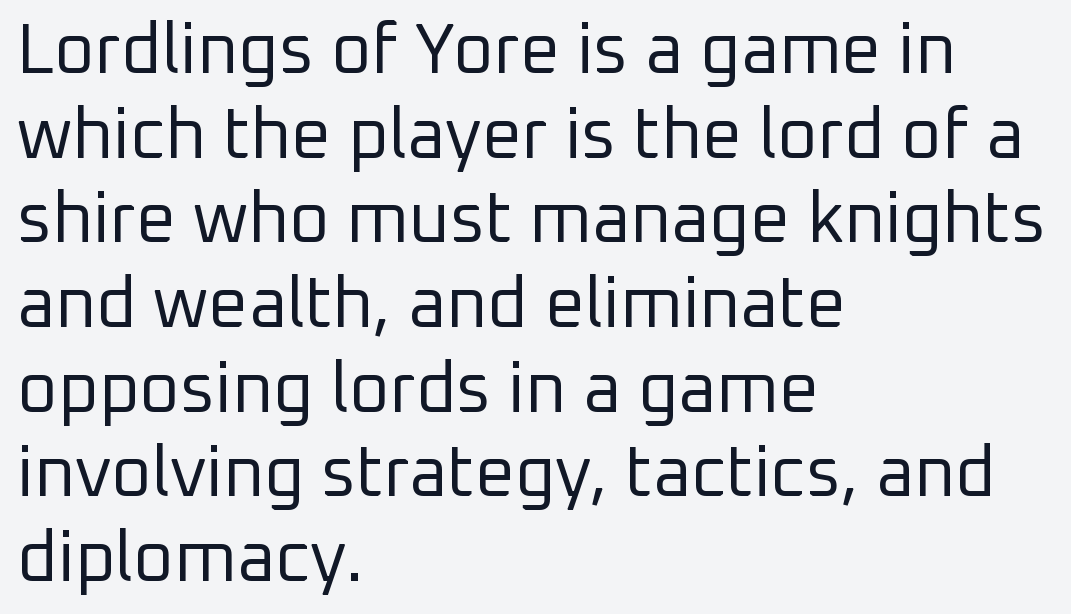
{"serif": "no", "italic": "no", "bold": "no", "weight": "regular", "width": "normal", "stroke_contrast": "low", "x_height": "medium", "monospaced": "no", "underline": "no", "align": "left", "line_spacing_ratio": 1.21, "letter_spacing": "normal", "letter_spacing_em": 0.0, "glyph_px": 70}
